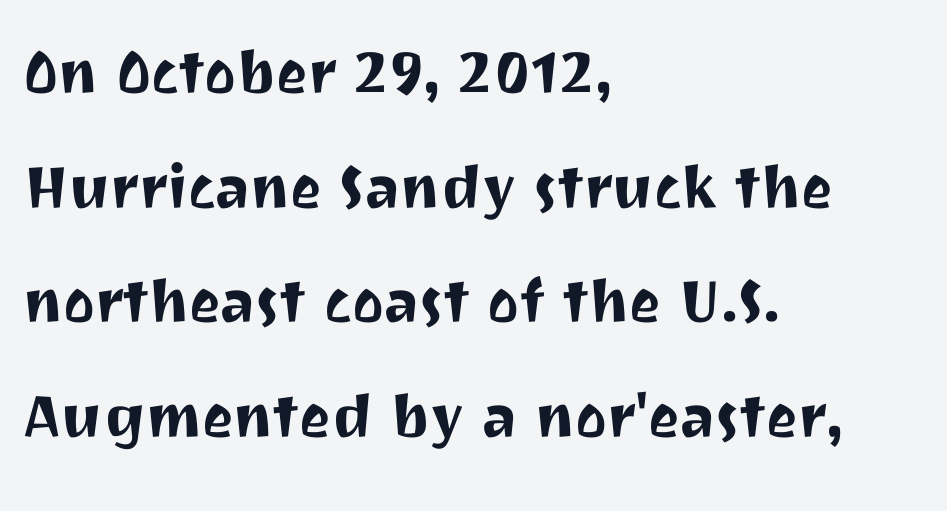
Q: Is the text italic (slanted)? A: No, it is upright.
Q: Is the typeface a serif or a sans-serif typeface? A: Sans-serif.
Q: Is the text underlined? A: No.
Q: How is the paragraph aligned? A: Left-aligned.
Q: Is the spacing between letters normal or unusually wide? A: Normal.
Q: Is the spacing between lines tight, normal or loose? A: Normal.
Q: Width (condensed, normal, or wide)? A: Normal.
Q: Stroke contrast? A: Medium.
Q: x-height? A: Medium.
Q: Monospaced? A: No.
